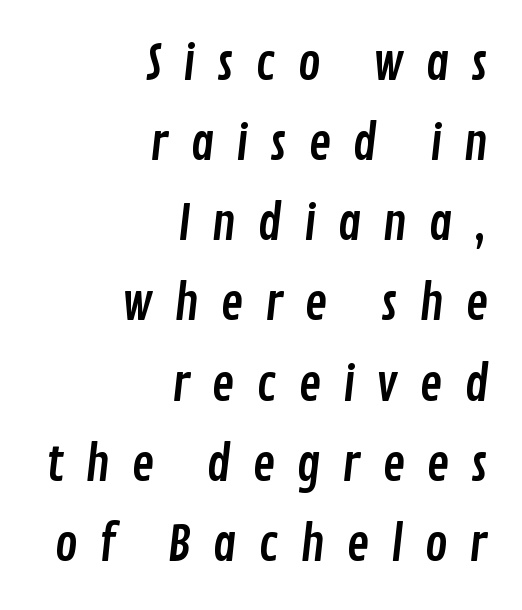
The image shows 48 px condensed sans-serif type; set right-aligned, normal line spacing (1.67x), unusually wide letter spacing (+0.44 em), not underlined; low stroke contrast and a medium x-height.
